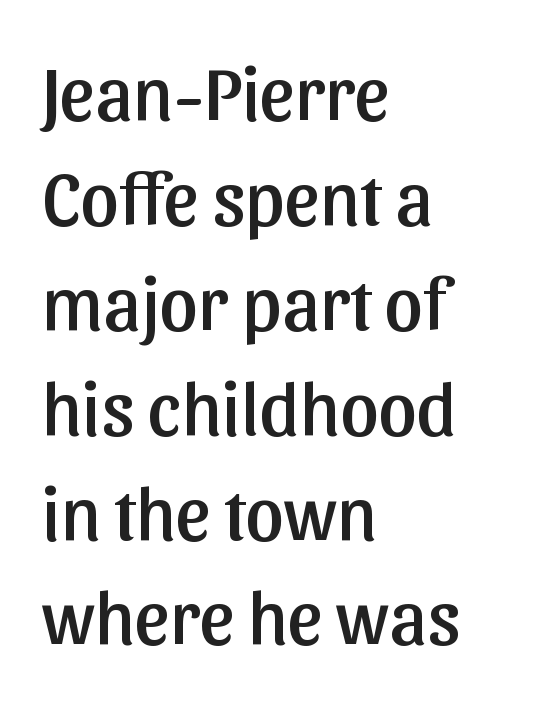
The designer left line spacing at the default. Nothing sits at the stroke ends, so this counts as sans-serif. Do the characters align in a grid? No, the font is proportional. Each word holds together tightly as a unit, with standard inter-letter gaps.
